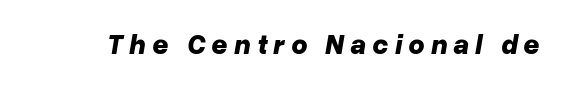
{"italic": "yes", "lean": "right", "slant_degrees": 10, "bold": "yes", "weight": "bold", "width": "normal", "stroke_contrast": "low", "x_height": "medium", "monospaced": "no", "underline": "no", "letter_spacing": "wide", "letter_spacing_em": 0.22, "glyph_px": 28}
